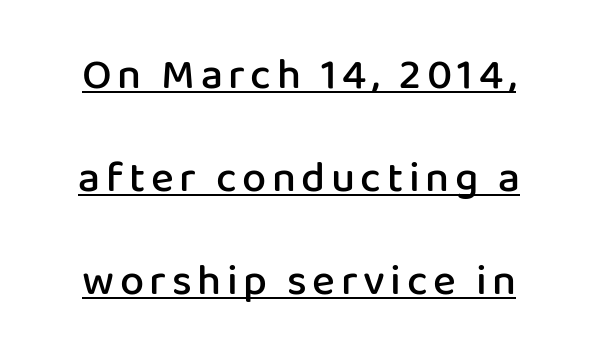
The image shows 43 px semibold sans-serif type, upright; set centered, loose line spacing (2.4x), underlined; low stroke contrast and a medium x-height.
